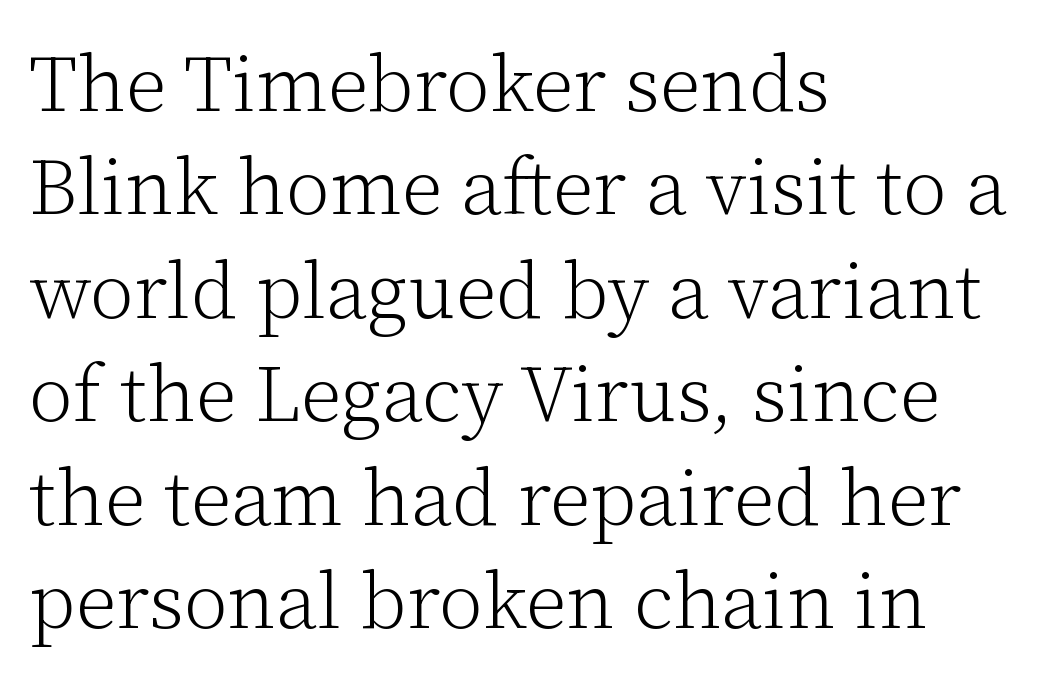
{"serif": "yes", "italic": "no", "bold": "no", "weight": "light", "width": "normal", "stroke_contrast": "low", "x_height": "medium", "monospaced": "no", "underline": "no", "align": "left", "line_spacing": "normal", "line_spacing_ratio": 1.31, "letter_spacing": "normal", "letter_spacing_em": 0.0, "glyph_px": 79}
